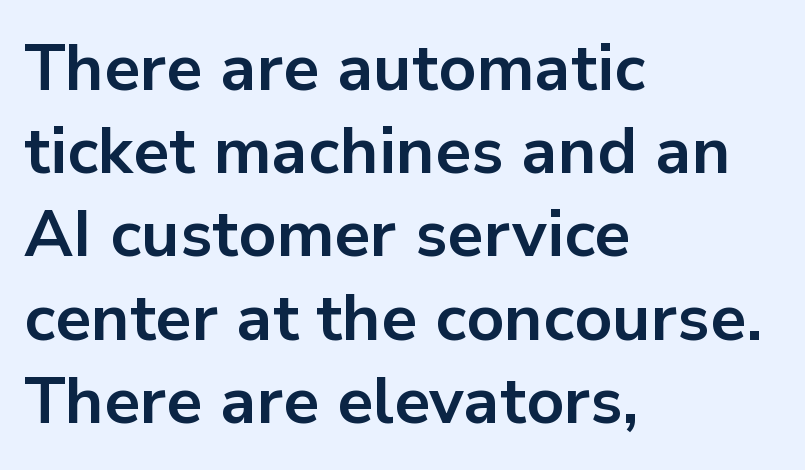
{"serif": "no", "italic": "no", "bold": "yes", "weight": "bold", "width": "normal", "stroke_contrast": "low", "x_height": "medium", "monospaced": "no", "underline": "no", "align": "left", "line_spacing": "normal", "line_spacing_ratio": 1.28, "letter_spacing": "normal", "letter_spacing_em": 0.0, "glyph_px": 65}
